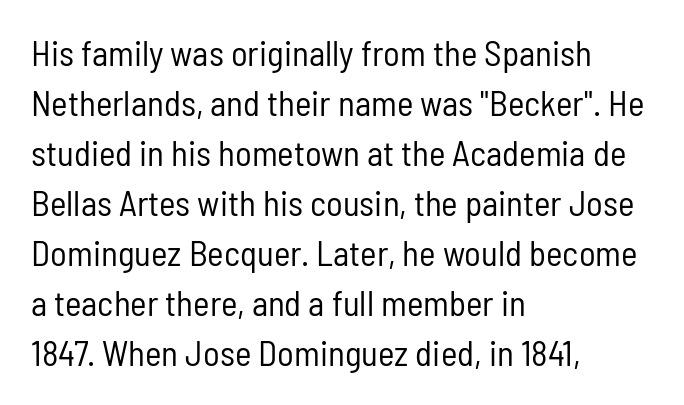
Q: Is the text bold? A: No.
Q: Is the text italic (slanted)? A: No, it is upright.
Q: Is the typeface a serif or a sans-serif typeface? A: Sans-serif.
Q: Is the text underlined? A: No.
Q: How is the paragraph aligned? A: Left-aligned.
Q: Is the spacing between letters normal or unusually wide? A: Normal.
Q: Is the spacing between lines tight, normal or loose? A: Normal.
Q: Width (condensed, normal, or wide)? A: Condensed.
Q: Stroke contrast? A: Low.
Q: x-height? A: Medium.
Q: Monospaced? A: No.
